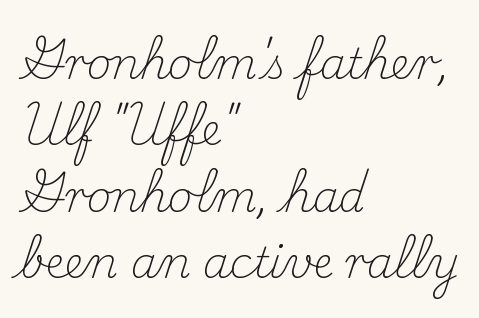
A typesetter would call this proportional, since set widths differ per character. This sample uses a serif face. Letters rest on an invisible, unmarked baseline. This block has exactly the height ordinary leading produces. The passage shown has conventional tracking throughout.
